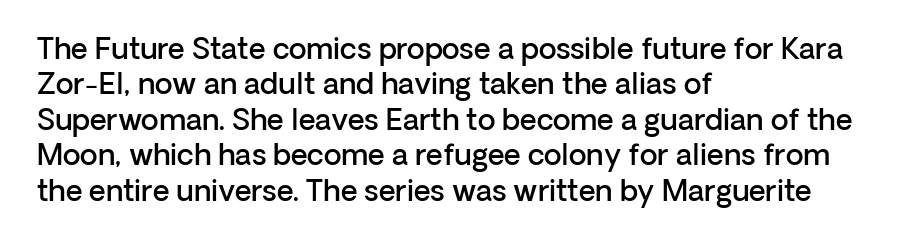
The image shows 29 px semibold sans-serif type, upright; set left-aligned, line spacing 1.22x, normal letter spacing, not underlined; low stroke contrast and a medium x-height.
